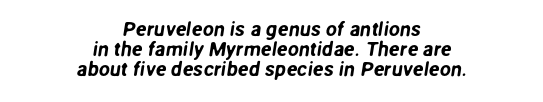
The passage shown has conventional tracking throughout. Casual observation: everything's sitting right in the middle. Descenders hang freely into open space. A typesetter would call this leading minimal, almost set solid.
